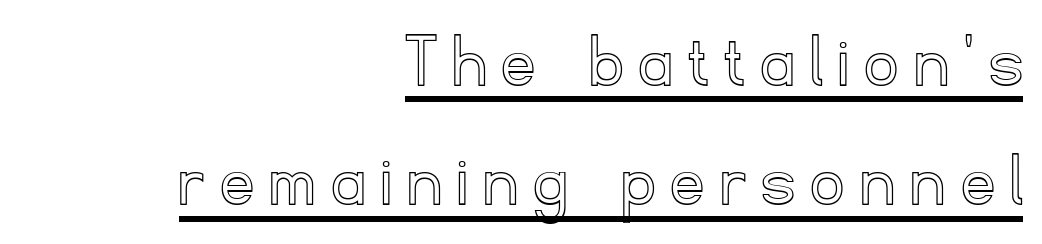
{"italic": "no", "width": "normal", "x_height": "small", "monospaced": "no", "underline": "yes", "align": "right", "line_spacing": "normal", "line_spacing_ratio": 1.51, "letter_spacing": "wide", "letter_spacing_em": 0.22, "glyph_px": 79}
